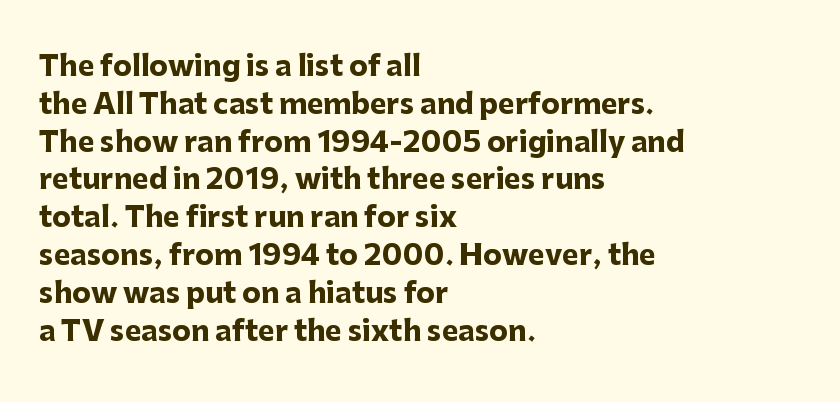
The image shows 28 px heavy sans-serif type, upright; set left-aligned, normal line spacing (1.35x), normal letter spacing, not underlined; low stroke contrast and a medium x-height.
